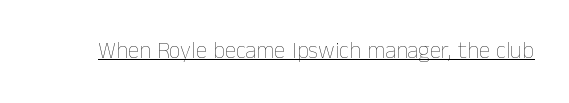
Q: Is the text bold? A: No.
Q: Is the text italic (slanted)? A: No, it is upright.
Q: Is the text underlined? A: Yes.
Q: Is the spacing between letters normal or unusually wide? A: Normal.
